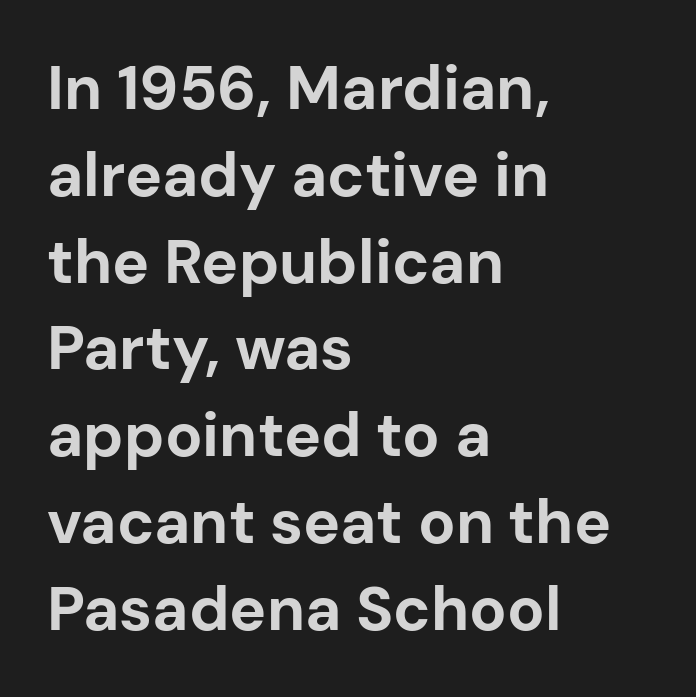
The image shows 62 px bold sans-serif type, upright; set left-aligned, normal line spacing (1.4x), normal letter spacing, not underlined; low stroke contrast and a medium x-height.
